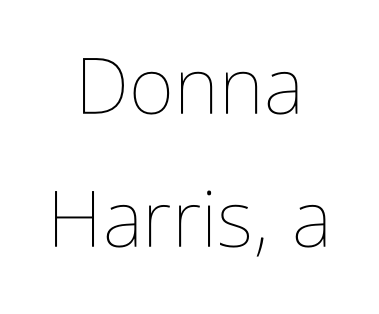
The strokes carry an ordinary text weight at most. Spacing verdict: proportional, widths tailored to each character. Is the block centered? Yes — each line is placed symmetrically about the middle. If you drew a line through each stem, it would be perfectly vertical. Tracking here is standard; glyphs follow each other at the usual distance.
